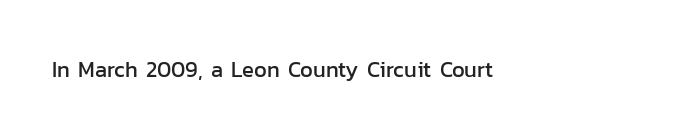
Tall strokes in this sample are plumb rather than angled. Short note: letters normally spaced. Lines of text with bare space underneath.
